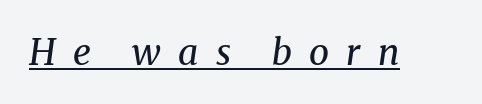
{"serif": "yes", "italic": "yes", "lean": "right", "slant_degrees": 8, "bold": "no", "weight": "regular", "width": "normal", "stroke_contrast": "medium", "x_height": "medium", "monospaced": "no", "underline": "yes", "letter_spacing": "wide", "letter_spacing_em": 0.48, "glyph_px": 36}
